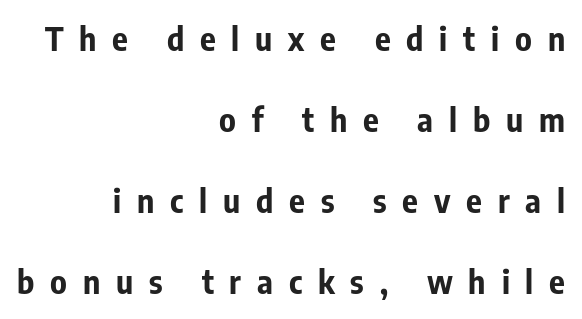
Serif or sans? Sans — the stroke terminals are bare. Tall strokes in this sample are plumb rather than angled. Here the designer chose a conventional face with non-uniform glyph widths. Horizontally, the lines are justified to the trailing edge only. Notice how thick the strokes are: this is what a full bold looks like.
